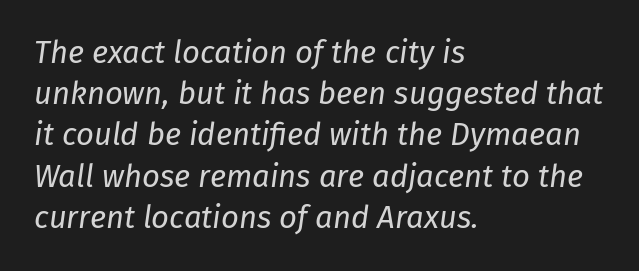
Q: Is the text bold? A: No.
Q: Is the text italic (slanted)? A: Yes, it leans right by about 8 degrees.
Q: Is the text underlined? A: No.
Q: How is the paragraph aligned? A: Left-aligned.
Q: Is the spacing between letters normal or unusually wide? A: Normal.
Q: Is the spacing between lines tight, normal or loose? A: Normal.
Q: Width (condensed, normal, or wide)? A: Normal.
Q: Stroke contrast? A: Low.
Q: x-height? A: Medium.
Q: Monospaced? A: No.
